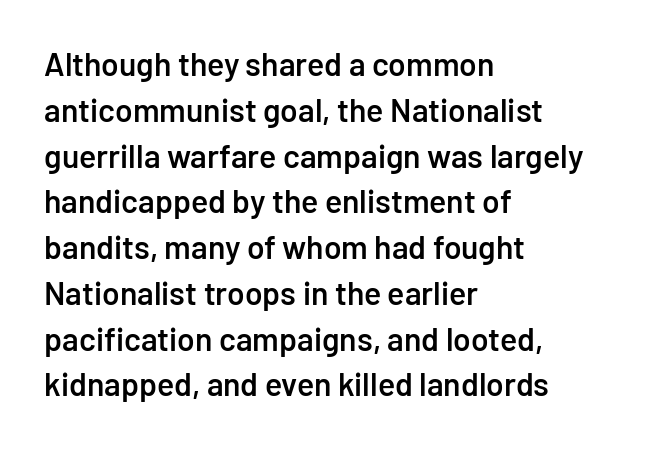
The image shows 32 px semibold sans-serif type, upright; set left-aligned, normal line spacing (1.43x), normal letter spacing, not underlined; low stroke contrast and a medium x-height.
